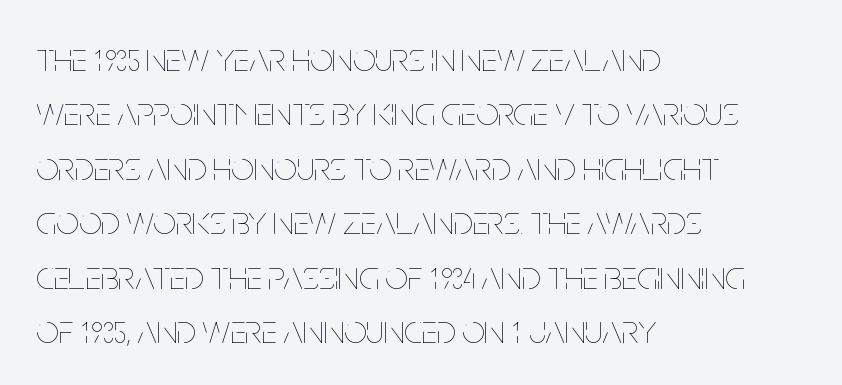
{"italic": "no", "bold": "no", "weight": "thin", "width": "condensed", "stroke_contrast": "low", "x_height": "large", "monospaced": "no", "underline": "no", "align": "left", "line_spacing": "normal", "line_spacing_ratio": 1.36, "letter_spacing": "normal", "letter_spacing_em": 0.0, "glyph_px": 40}
